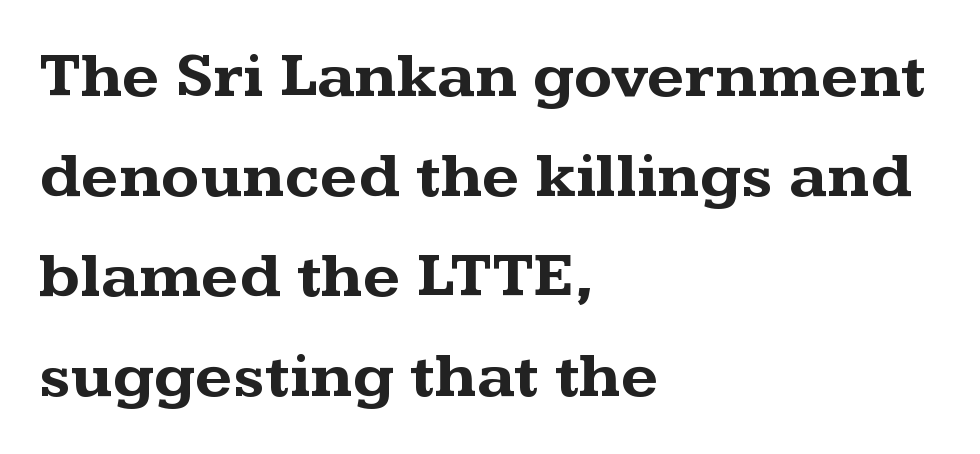
Does the weight exceed regular? Yes, all the way to bold. Whoever set this chose a conventional vertical rhythm. Spacing verdict: proportional, widths tailored to each character. A classic flush-left, rag-right setting is used for this passage.
